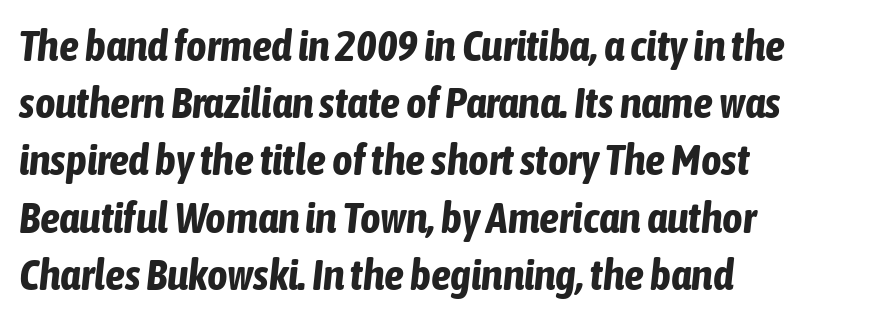
{"italic": "yes", "lean": "right", "slant_degrees": 6, "bold": "yes", "weight": "bold", "width": "condensed", "stroke_contrast": "low", "x_height": "medium", "monospaced": "no", "underline": "no", "align": "left", "line_spacing": "normal", "line_spacing_ratio": 1.3, "letter_spacing": "normal", "letter_spacing_em": 0.0, "glyph_px": 44}
